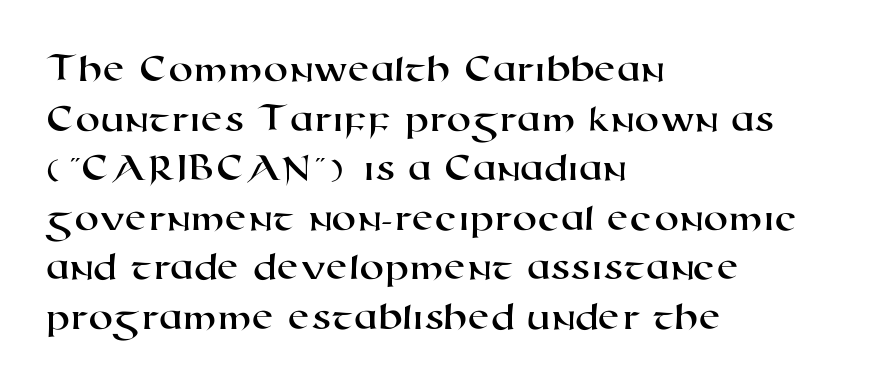
Q: Is the typeface a serif or a sans-serif typeface? A: Sans-serif.
Q: Is the text underlined? A: No.
Q: How is the paragraph aligned? A: Left-aligned.
Q: Is the spacing between letters normal or unusually wide? A: Normal.
Q: Width (condensed, normal, or wide)? A: Wide.
Q: Stroke contrast? A: High.
Q: x-height? A: Medium.
Q: Monospaced? A: No.
